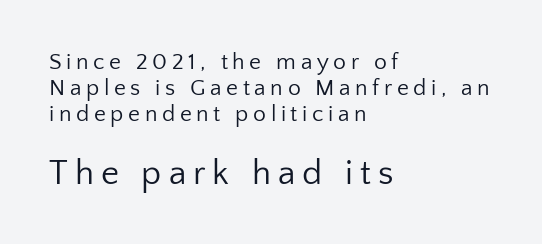
The image shows 35 px regular-weight sans-serif type, upright; set left-aligned, tight line spacing (1.12x), unusually wide letter spacing (+0.2 em), not underlined; the second (bottom) block is 1.52x larger; low stroke contrast and a medium x-height.
